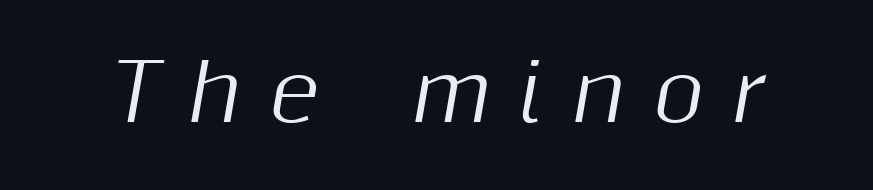
The image shows 78 px text type, italic (leaning right); set unusually wide letter spacing (+0.36 em), not underlined; medium stroke contrast and a medium x-height.
